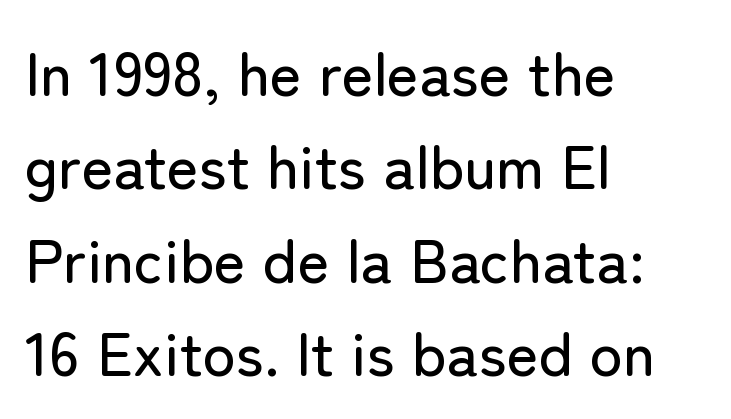
Q: Is the text italic (slanted)? A: No, it is upright.
Q: Is the typeface a serif or a sans-serif typeface? A: Sans-serif.
Q: Is the text underlined? A: No.
Q: How is the paragraph aligned? A: Left-aligned.
Q: Is the spacing between letters normal or unusually wide? A: Normal.
Q: Is the spacing between lines tight, normal or loose? A: Normal.
Q: Width (condensed, normal, or wide)? A: Normal.
Q: Stroke contrast? A: Low.
Q: x-height? A: Medium.
Q: Monospaced? A: No.
